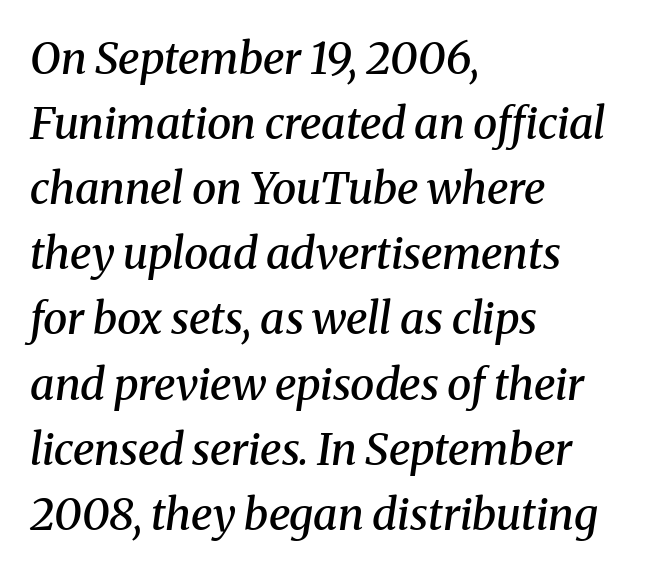
Q: Is the text bold? A: Semi-bold.
Q: Is the text italic (slanted)? A: Yes, it leans right by about 8 degrees.
Q: Is the typeface a serif or a sans-serif typeface? A: Serif.
Q: Is the text underlined? A: No.
Q: How is the paragraph aligned? A: Left-aligned.
Q: Is the spacing between letters normal or unusually wide? A: Normal.
Q: Is the spacing between lines tight, normal or loose? A: Normal.
Q: Width (condensed, normal, or wide)? A: Normal.
Q: Stroke contrast? A: Medium.
Q: x-height? A: Medium.
Q: Monospaced? A: No.
